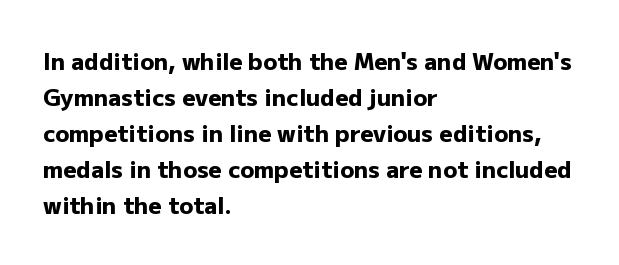
{"italic": "no", "bold": "yes", "underline": "no", "align": "left", "line_spacing": "normal", "line_spacing_ratio": 1.57, "letter_spacing": "normal", "letter_spacing_em": 0.0, "glyph_px": 23}
